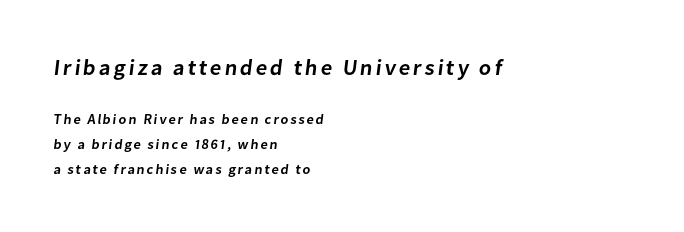
The image shows 22 px text type; set left-aligned, line spacing 1.79x, not underlined; the first (top) block is 1.57x larger.
